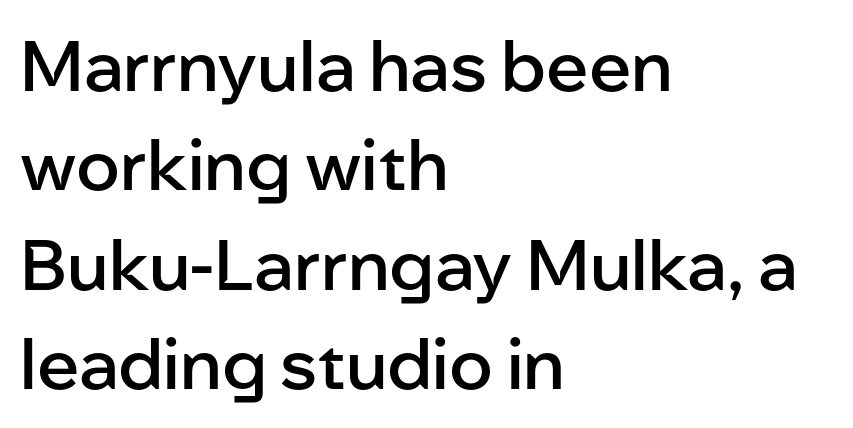
Is there any slant? The stems are plumb. Note the varied advance widths — an 'i' is clearly narrower than an 'm'. Each word holds together tightly as a unit, with standard inter-letter gaps. The area under the type is left untouched. A classic flush-left, rag-right setting is used for this passage.
